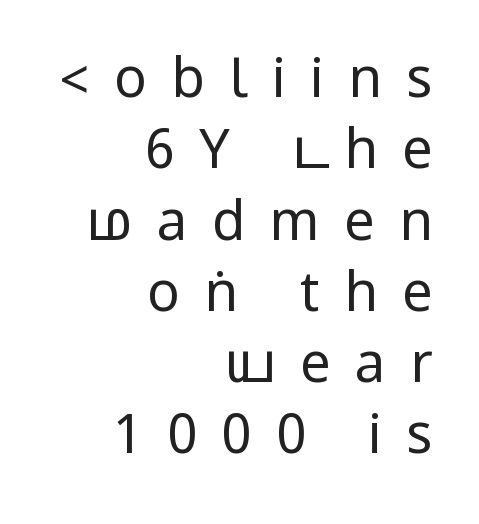
Q: Is the text bold? A: No.
Q: Is the text italic (slanted)? A: No, it is upright.
Q: Is the typeface a serif or a sans-serif typeface? A: Sans-serif.
Q: Is the text underlined? A: No.
Q: How is the paragraph aligned? A: Right-aligned.
Q: Is the spacing between letters normal or unusually wide? A: Unusually wide.
Q: Is the spacing between lines tight, normal or loose? A: Normal.
Q: Width (condensed, normal, or wide)? A: Condensed.
Q: Stroke contrast? A: Low.
